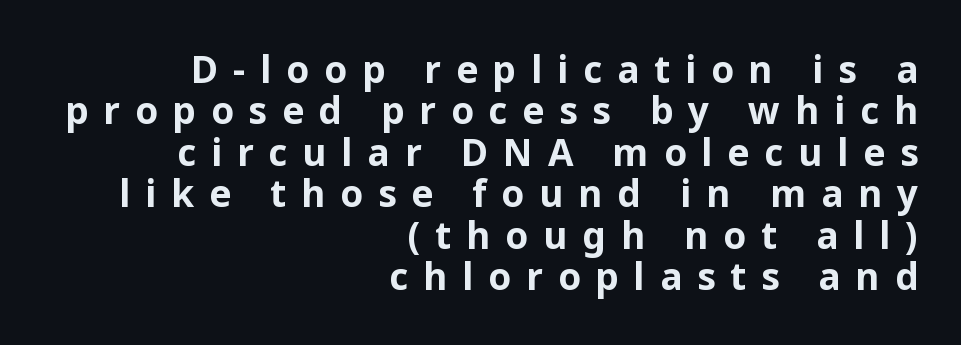
{"serif": "no", "italic": "no", "bold": "yes", "weight": "bold", "width": "normal", "stroke_contrast": "low", "x_height": "medium", "monospaced": "no", "underline": "no", "align": "right", "line_spacing": "tight", "line_spacing_ratio": 1.12, "letter_spacing": "wide", "letter_spacing_em": 0.4, "glyph_px": 37}
